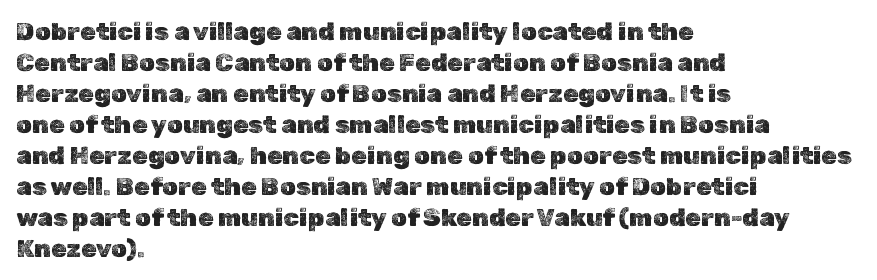
The image shows 25 px text type, upright; set left-aligned, line spacing 1.24x, normal letter spacing, not underlined.
